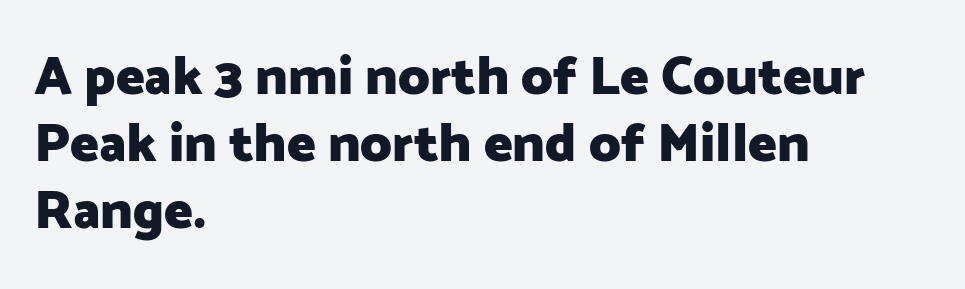
The ragged edge is on the right, which tells us the setting is flush left. A sans-serif font was chosen for this passage. Upright lettering throughout. Between one letter and the next there's only the usual sliver of space. Heavy-handed strokes throughout: this text is bold.
